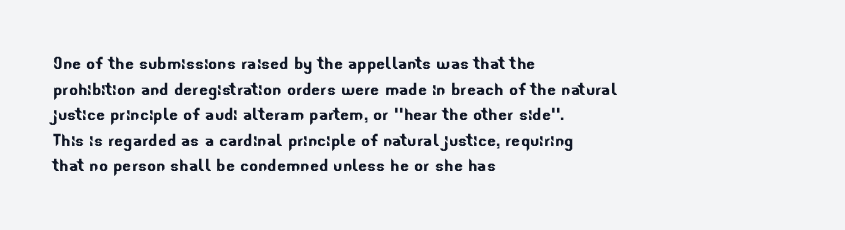
{"underline": "no", "align": "left", "line_spacing_ratio": 1.22, "letter_spacing": "normal", "letter_spacing_em": 0.0, "glyph_px": 21}
